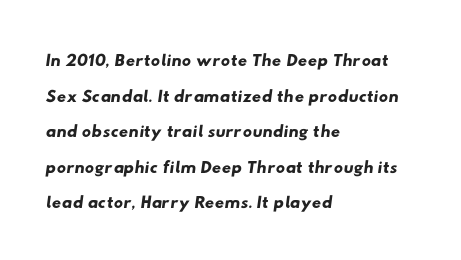
{"underline": "no", "align": "left", "line_spacing": "normal", "line_spacing_ratio": 1.37, "letter_spacing": "normal", "letter_spacing_em": 0.0, "glyph_px": 26}
